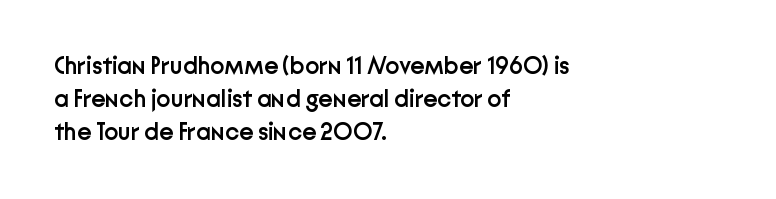
Leading: standard. The passage shown is semibold, sitting just below true bold. Descenders are the only things crossing below the line. Inter-character spacing is left at the font's built-in metrics. Notice how the stems are strictly vertical — no italics here.
